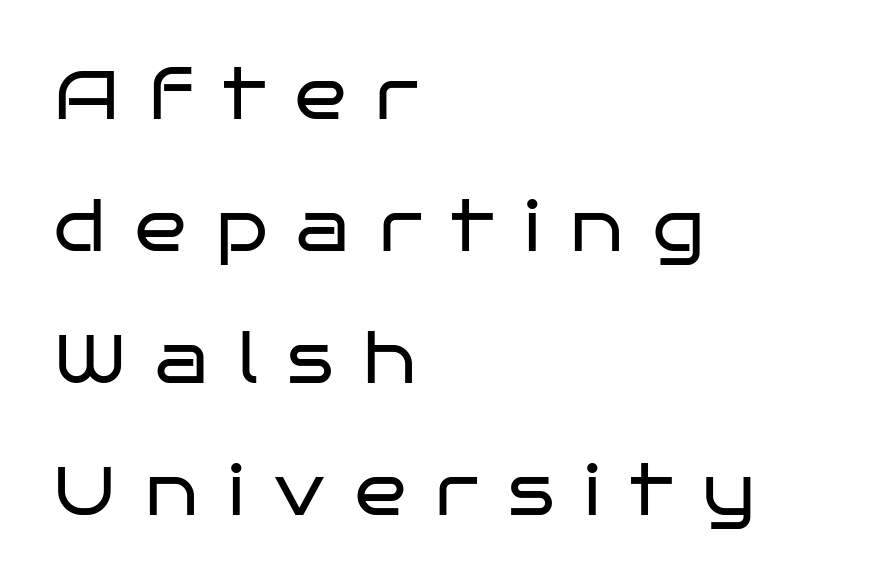
The image shows 68 px regular-weight, wide sans-serif type, upright; set left-aligned, loose line spacing (1.94x), unusually wide letter spacing (+0.44 em), not underlined; low stroke contrast and a large x-height.
